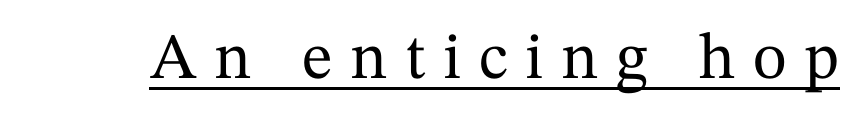
Q: Is the text italic (slanted)? A: No, it is upright.
Q: Is the typeface a serif or a sans-serif typeface? A: Serif.
Q: Is the text underlined? A: Yes.
Q: Is the spacing between letters normal or unusually wide? A: Unusually wide.
Q: Width (condensed, normal, or wide)? A: Normal.
Q: Stroke contrast? A: Medium.
Q: x-height? A: Medium.
Q: Monospaced? A: No.
